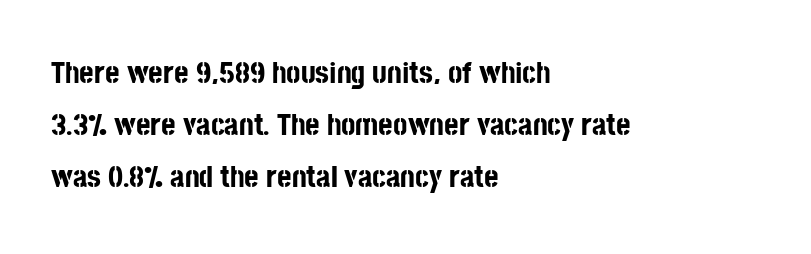
{"serif": "no", "italic": "no", "bold": "yes", "weight": "bold", "width": "condensed", "stroke_contrast": "low", "x_height": "large", "monospaced": "no", "underline": "no", "align": "left", "line_spacing": "normal", "line_spacing_ratio": 1.68, "letter_spacing": "normal", "letter_spacing_em": 0.0, "glyph_px": 31}
